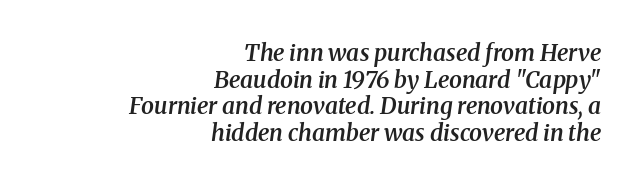
{"italic": "yes", "lean": "right", "slant_degrees": 8, "bold": "semi", "underline": "no", "align": "right", "line_spacing_ratio": 1.16, "letter_spacing": "normal", "letter_spacing_em": 0.0, "glyph_px": 23}
